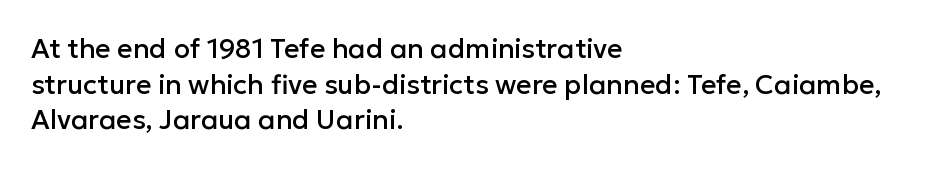
The image shows 27 px text type, upright; set left-aligned, normal line spacing (1.32x), normal letter spacing, not underlined.
